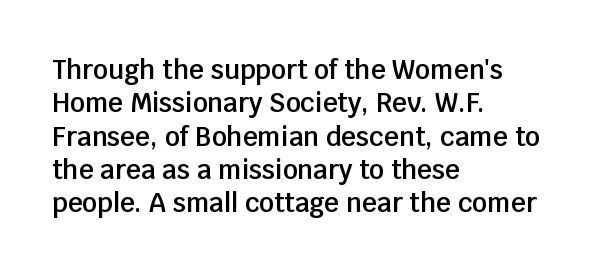
{"italic": "no", "bold": "semi", "underline": "no", "align": "left", "line_spacing": "normal", "line_spacing_ratio": 1.28, "letter_spacing": "normal", "letter_spacing_em": 0.0, "glyph_px": 26}
